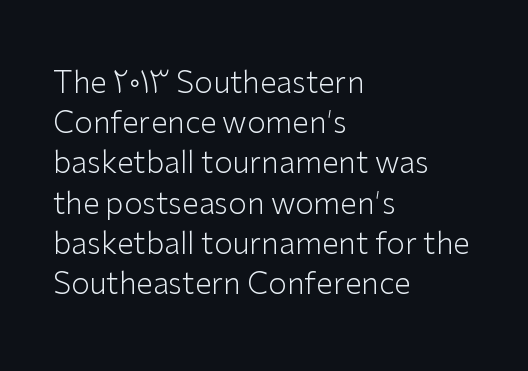
Q: Is the text bold? A: No.
Q: Is the text italic (slanted)? A: No, it is upright.
Q: Is the typeface a serif or a sans-serif typeface? A: Sans-serif.
Q: Is the text underlined? A: No.
Q: How is the paragraph aligned? A: Left-aligned.
Q: Is the spacing between letters normal or unusually wide? A: Normal.
Q: Is the spacing between lines tight, normal or loose? A: Normal.
Q: Width (condensed, normal, or wide)? A: Normal.
Q: Stroke contrast? A: Low.
Q: x-height? A: Medium.
Q: Monospaced? A: No.
